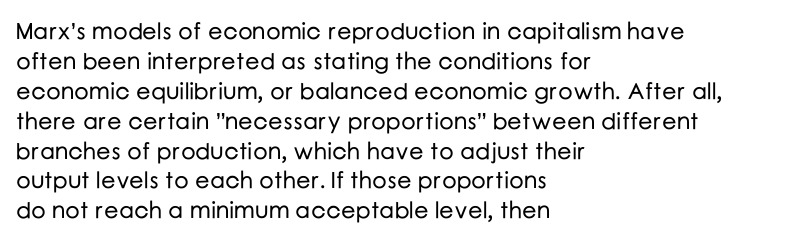
The rendering keeps characters at their native spacing. The string is rendered with underlining switched off. It's the straight-up-and-down kind of type. The paragraph has a hard left edge and a soft right edge. One glance says typical: line gaps are just what's usual.
